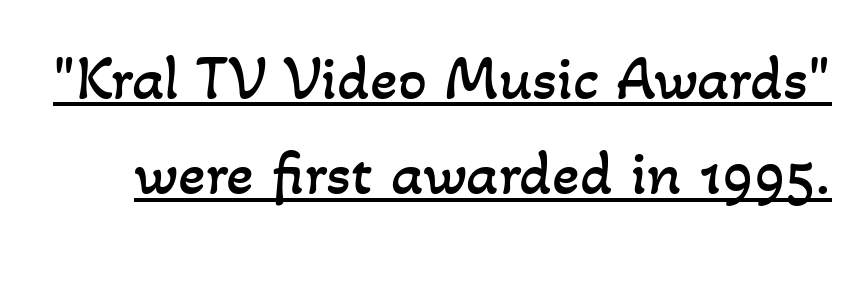
{"bold": "no", "weight": "regular", "width": "normal", "stroke_contrast": "low", "x_height": "small", "monospaced": "no", "underline": "yes", "line_spacing": "normal", "line_spacing_ratio": 1.49, "letter_spacing": "normal", "letter_spacing_em": 0.0, "glyph_px": 64}
